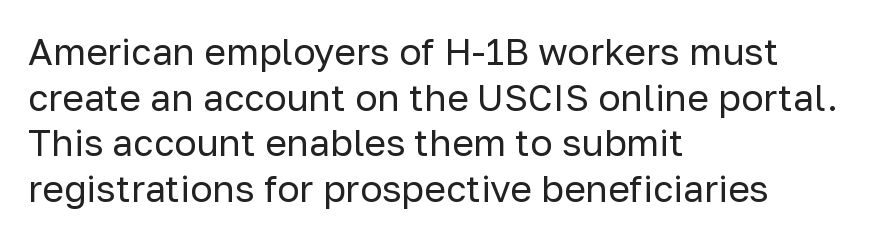
Q: Is the text bold? A: No.
Q: Is the text italic (slanted)? A: No, it is upright.
Q: Is the typeface a serif or a sans-serif typeface? A: Sans-serif.
Q: Is the text underlined? A: No.
Q: How is the paragraph aligned? A: Left-aligned.
Q: Is the spacing between letters normal or unusually wide? A: Normal.
Q: Width (condensed, normal, or wide)? A: Normal.
Q: Stroke contrast? A: Low.
Q: x-height? A: Medium.
Q: Monospaced? A: No.
